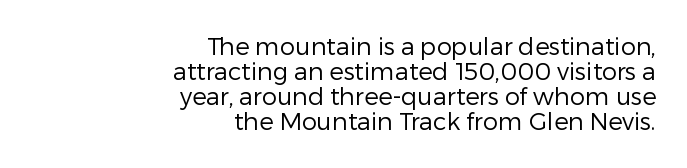
{"italic": "no", "bold": "no", "underline": "no", "align": "right", "line_spacing": "tight", "line_spacing_ratio": 1.04, "letter_spacing": "normal", "letter_spacing_em": 0.0, "glyph_px": 24}
